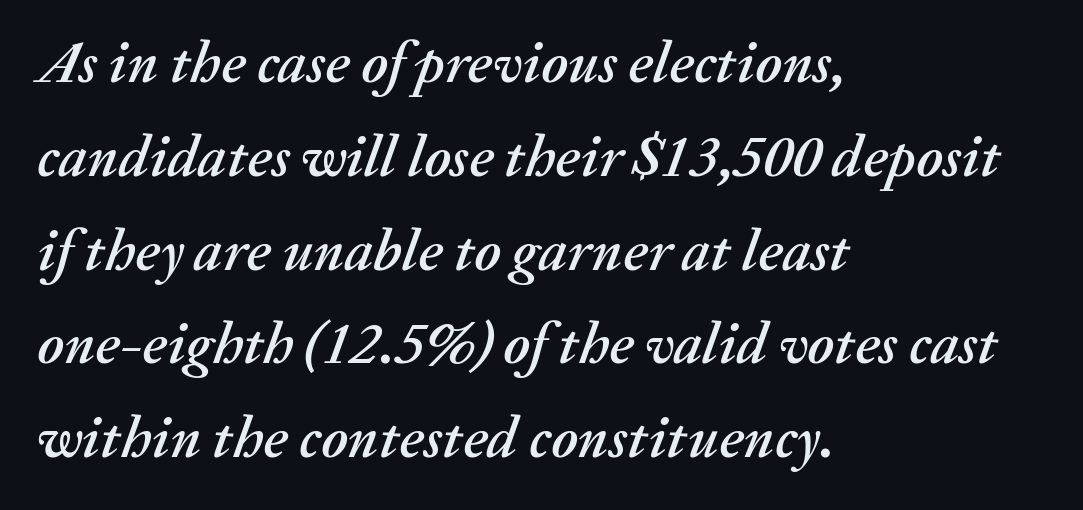
{"italic": "yes", "lean": "right", "slant_degrees": 20, "width": "normal", "stroke_contrast": "medium", "x_height": "medium", "monospaced": "no", "underline": "no", "align": "left", "line_spacing": "normal", "line_spacing_ratio": 1.59, "letter_spacing": "normal", "letter_spacing_em": 0.0, "glyph_px": 59}
